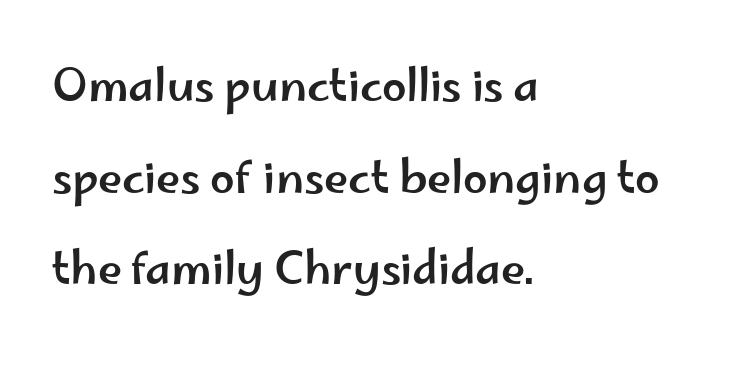
{"serif": "no", "italic": "no", "width": "wide", "stroke_contrast": "low", "x_height": "small", "monospaced": "no", "underline": "no", "align": "left", "line_spacing": "loose", "line_spacing_ratio": 2.08, "letter_spacing": "normal", "letter_spacing_em": 0.0, "glyph_px": 44}
